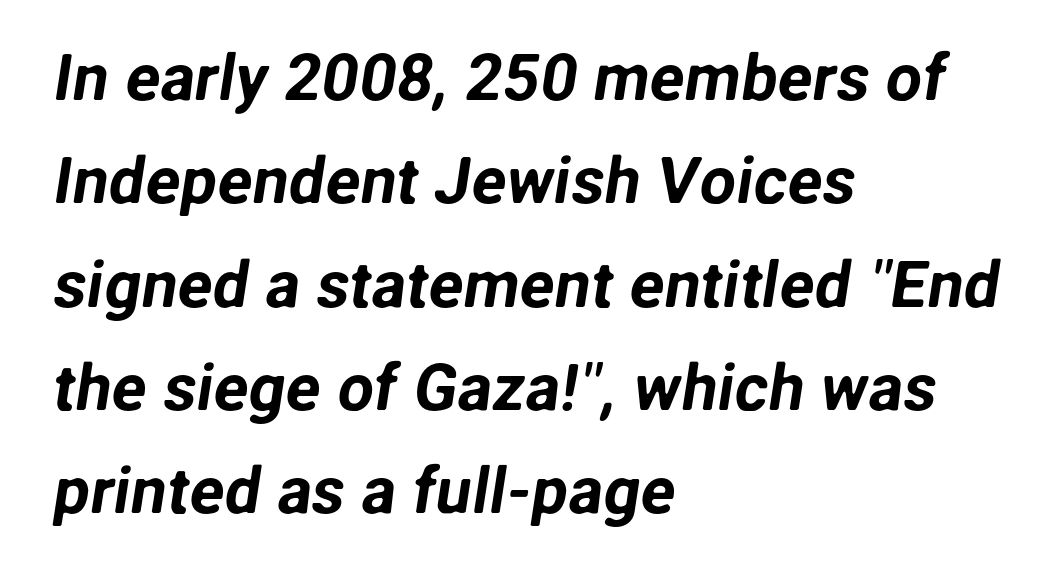
{"serif": "no", "width": "normal", "stroke_contrast": "low", "x_height": "medium", "monospaced": "no", "underline": "no", "align": "left", "line_spacing": "normal", "line_spacing_ratio": 1.59, "letter_spacing": "normal", "letter_spacing_em": 0.0, "glyph_px": 65}
